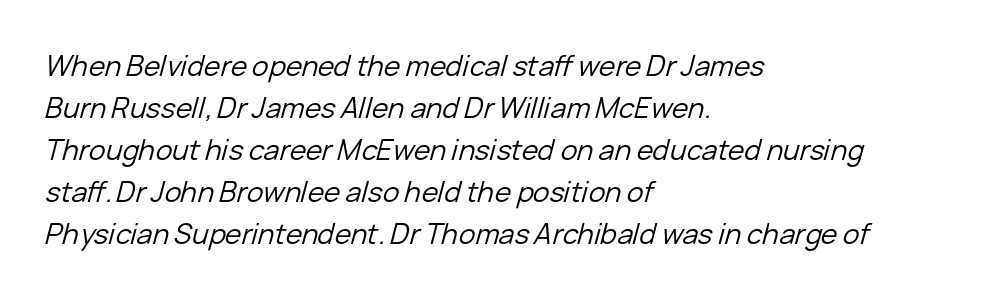
The image shows 28 px regular-weight type, italic (leaning right); set left-aligned, normal line spacing (1.5x), normal letter spacing, not underlined; low stroke contrast and a medium x-height.
